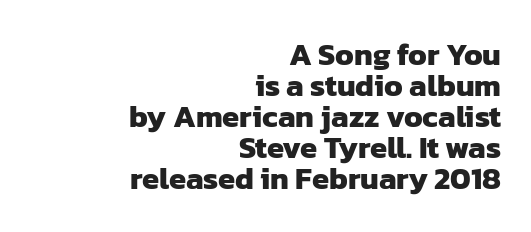
The image shows 31 px heavy sans-serif type; set right-aligned, tight line spacing (1.0x), normal letter spacing, not underlined; low stroke contrast and a medium x-height.
